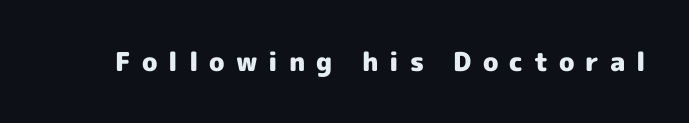
{"italic": "no", "bold": "yes", "underline": "no", "letter_spacing": "wide", "letter_spacing_em": 0.42, "glyph_px": 26}
